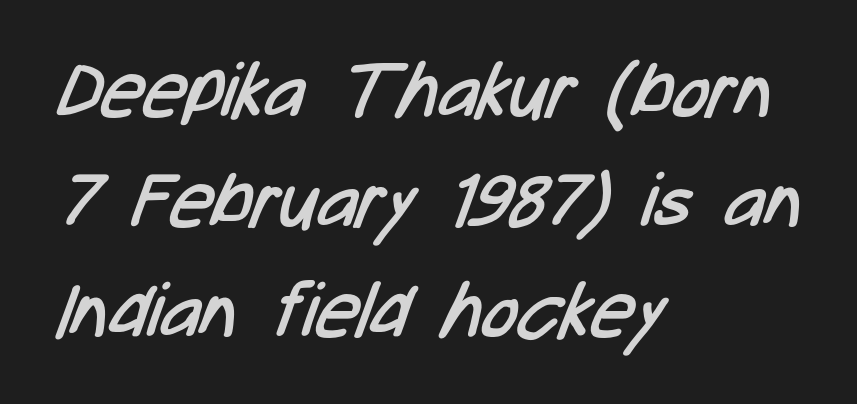
The image shows 75 px regular-weight, condensed sans-serif type; set left-aligned, normal line spacing (1.47x), normal letter spacing, not underlined; low stroke contrast and a medium x-height.
